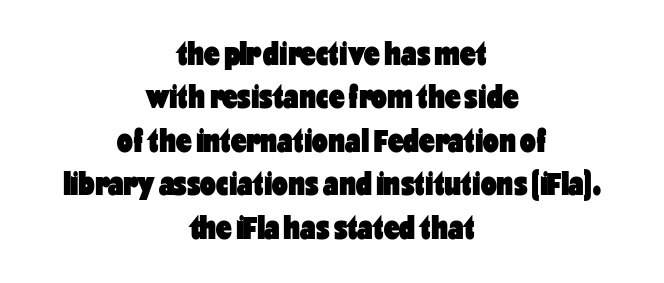
{"serif": "no", "italic": "no", "bold": "yes", "weight": "heavy", "width": "condensed", "stroke_contrast": "low", "x_height": "medium", "monospaced": "no", "underline": "no", "align": "center", "line_spacing_ratio": 1.24, "letter_spacing": "normal", "letter_spacing_em": 0.0, "glyph_px": 35}
